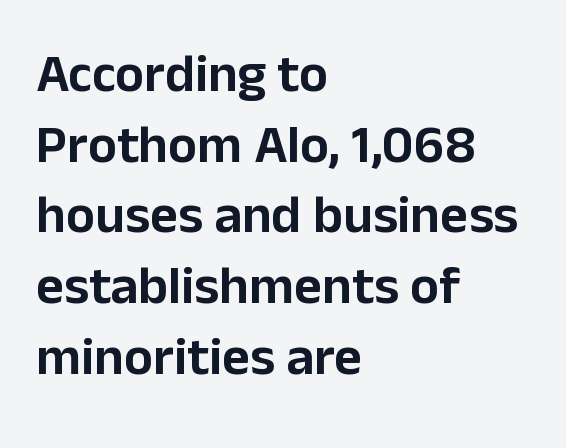
The image shows 54 px sans-serif type, upright; set left-aligned, normal line spacing (1.31x), normal letter spacing, not underlined; low stroke contrast and a medium x-height.
